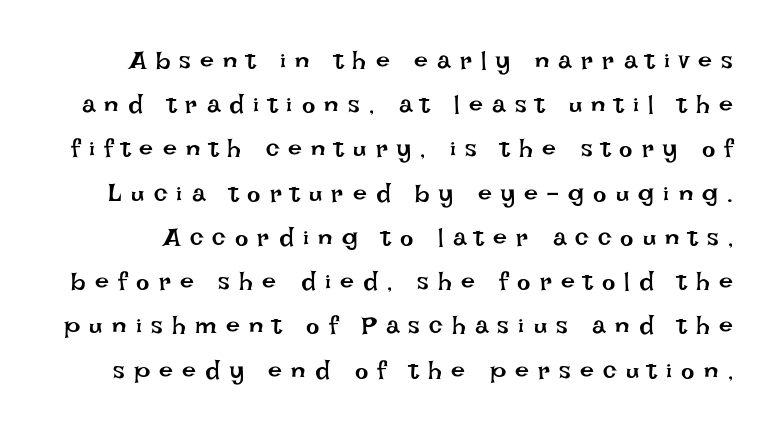
Rule under the text: the space is simply empty. In terms of posture, this sample is upright. Is the stroke heavy? The answer is a plain regular-or-lighter. Each word looks stretched out because of the extra space between its letters.
